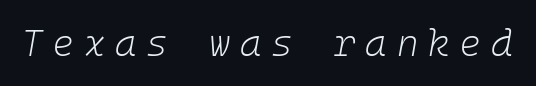
{"italic": "yes", "lean": "right", "slant_degrees": 10, "bold": "no", "weight": "light", "width": "normal", "stroke_contrast": "low", "x_height": "medium", "monospaced": "yes", "underline": "no", "letter_spacing": "wide", "letter_spacing_em": 0.26, "glyph_px": 37}
